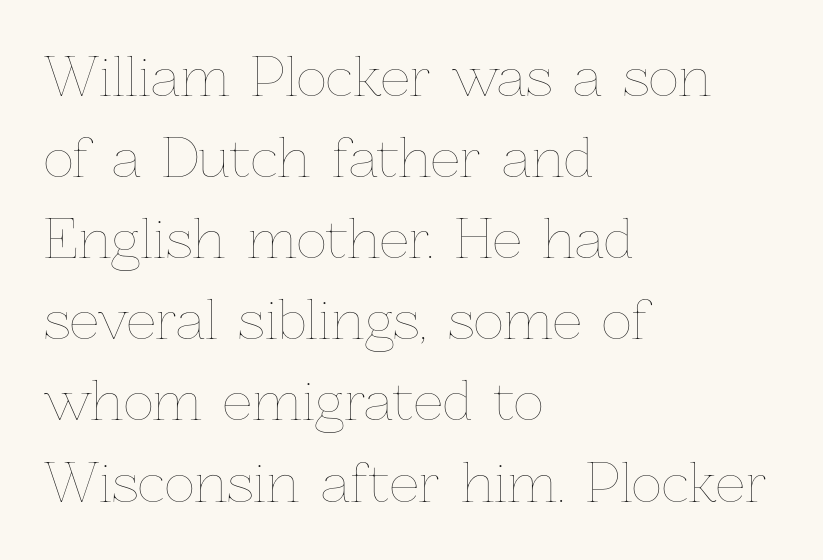
{"italic": "no", "bold": "no", "weight": "thin", "width": "normal", "stroke_contrast": "low", "x_height": "medium", "monospaced": "no", "underline": "no", "align": "left", "line_spacing": "normal", "line_spacing_ratio": 1.56, "letter_spacing": "normal", "letter_spacing_em": 0.0, "glyph_px": 52}
